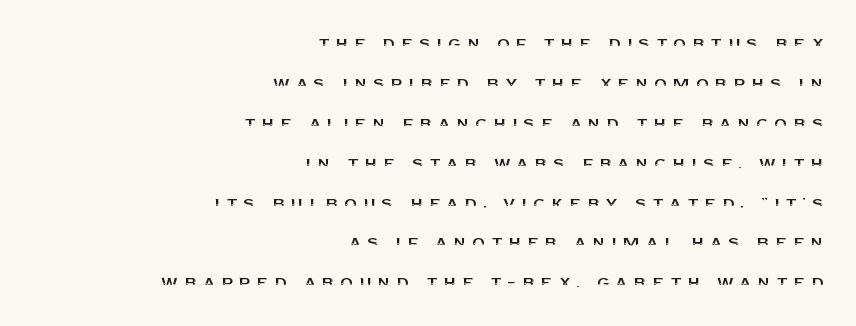
The image shows 21 px text type, upright; set right-aligned, loose line spacing (1.9x), unusually wide letter spacing (+0.25 em), not underlined.
